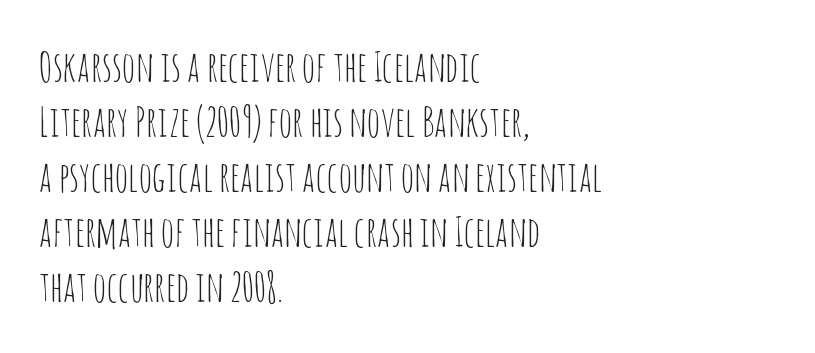
A typesetter would call this leading conventional body-copy spacing. The passage shown is typeset with a sans-serif family. Heft: none added — not bold. Note the varied advance widths — an 'i' is clearly narrower than an 'm'. This rendering leaves character spacing at its baseline value.
